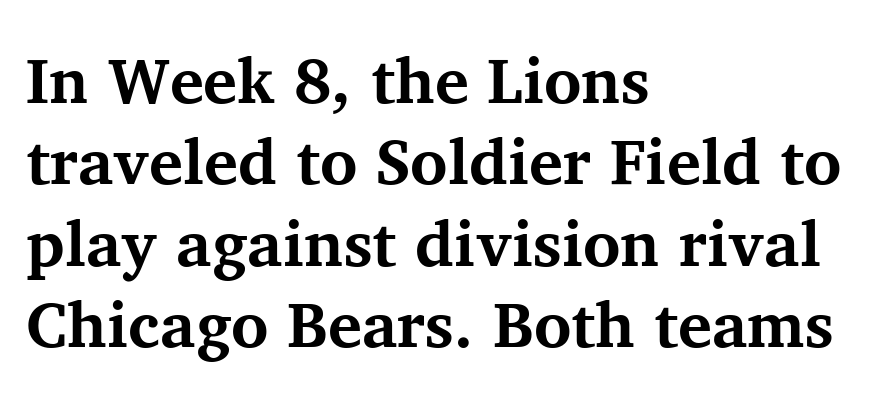
These lines are rendered in a variable-pitch font. The letters sit at their default tracking, neither squeezed nor spread. In terms of weight, the rendering is a true, heavy bold. The specimen omits any rule beneath the text block's lines. Ascenders rise straight up at ninety degrees.
